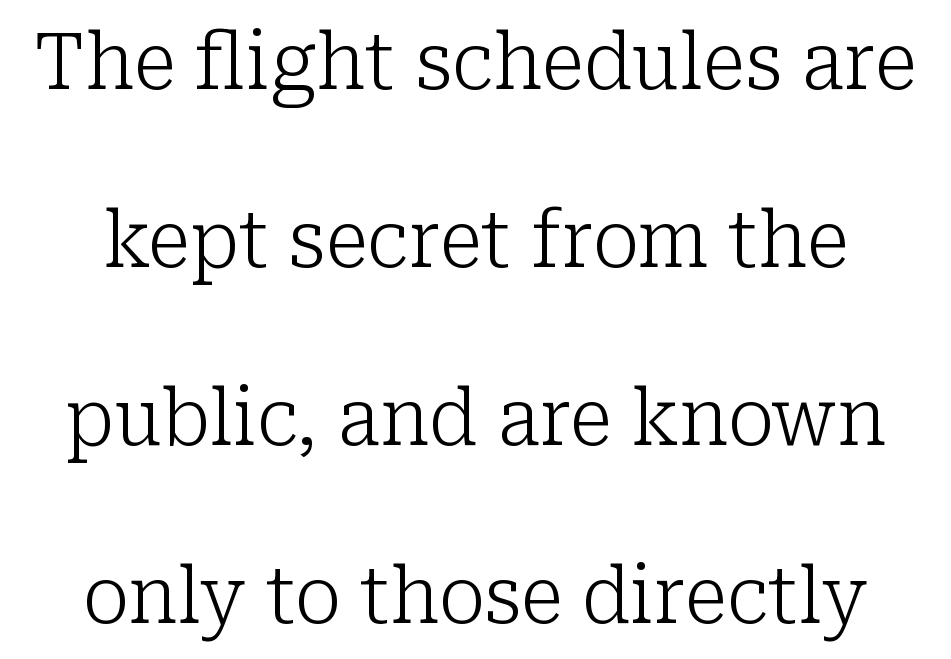
The typesetting does not lean heavy: it is not bold. The characters display serif detailing at their extremities. Is the letter spacing exaggerated? No — it looks like the ordinary default. Here the designer chose a conventional face with non-uniform glyph widths. Characters remain perfectly vertical along every line. Any mark beneath the type? The region is blank.
